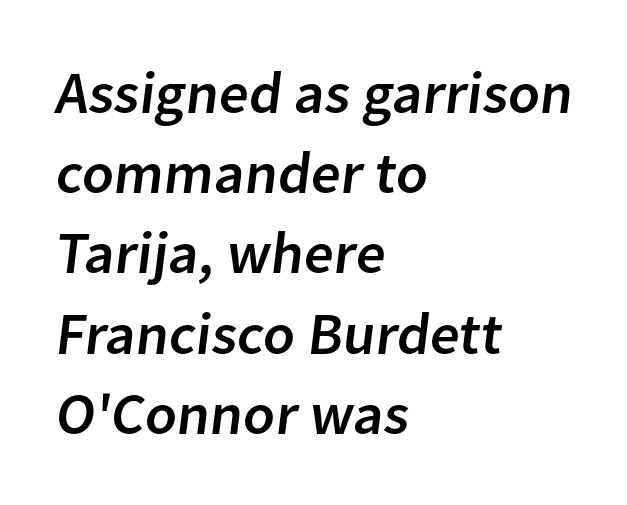
You could call the tracking neutral — neither tight nor loose. This rendering employs a face without finishing strokes, i.e., a sans-serif. A typesetter would call this leading conventional body-copy spacing. These lines are set flush left with a ragged right edge. The letters advance in unequal steps, a hallmark of proportional type. Just letters on the line, the space beneath them empty.
